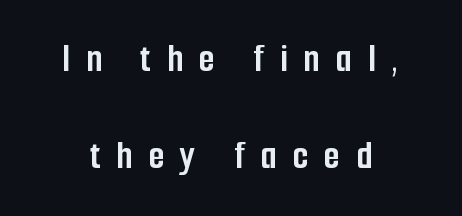
{"serif": "no", "italic": "no", "bold": "yes", "weight": "semibold", "width": "condensed", "stroke_contrast": "low", "x_height": "medium", "monospaced": "no", "underline": "no", "line_spacing": "loose", "line_spacing_ratio": 2.37, "letter_spacing": "wide", "letter_spacing_em": 0.39, "glyph_px": 41}
